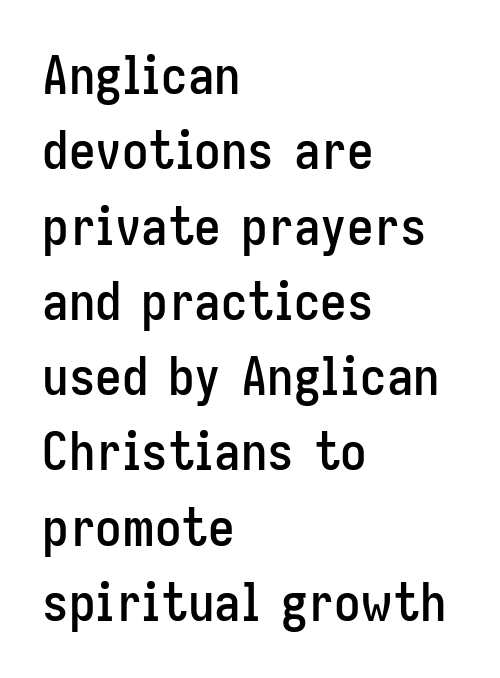
Q: Is the text italic (slanted)? A: No, it is upright.
Q: Is the typeface a serif or a sans-serif typeface? A: Sans-serif.
Q: Is the text underlined? A: No.
Q: How is the paragraph aligned? A: Left-aligned.
Q: Is the spacing between letters normal or unusually wide? A: Normal.
Q: Is the spacing between lines tight, normal or loose? A: Normal.
Q: Width (condensed, normal, or wide)? A: Condensed.
Q: Stroke contrast? A: Low.
Q: x-height? A: Medium.
Q: Monospaced? A: No.
